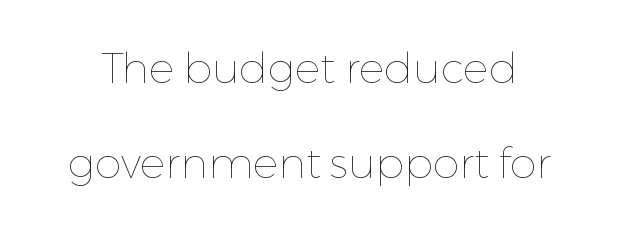
{"italic": "no", "bold": "no", "weight": "thin", "width": "normal", "stroke_contrast": "low", "x_height": "medium", "monospaced": "no", "underline": "no", "line_spacing": "loose", "line_spacing_ratio": 2.2, "letter_spacing": "normal", "letter_spacing_em": 0.0, "glyph_px": 43}
